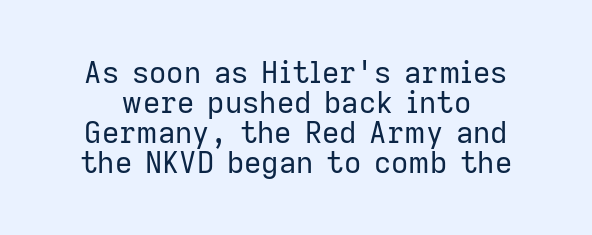
The image shows 30 px regular-weight sans-serif type, upright; set tight line spacing (1.0x), normal letter spacing, not underlined; low stroke contrast and a medium x-height.
